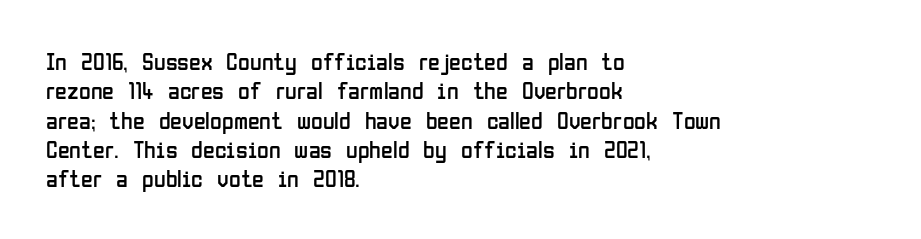
Q: Is the text bold? A: No.
Q: Is the text italic (slanted)? A: No, it is upright.
Q: Is the text underlined? A: No.
Q: How is the paragraph aligned? A: Left-aligned.
Q: Is the spacing between letters normal or unusually wide? A: Normal.
